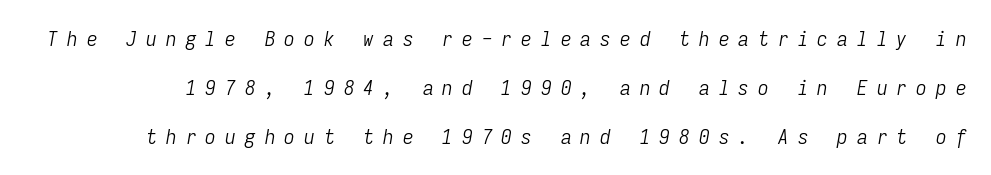
Stems here are at most as thick as an everyday book face. Honestly, the letter spacing is so wide it's the main thing you notice. Is there much room between lines? Yes — plenty of vertical air separates them. In terms of posture, this sample is oblique. The gap between lines stays unmarked.
